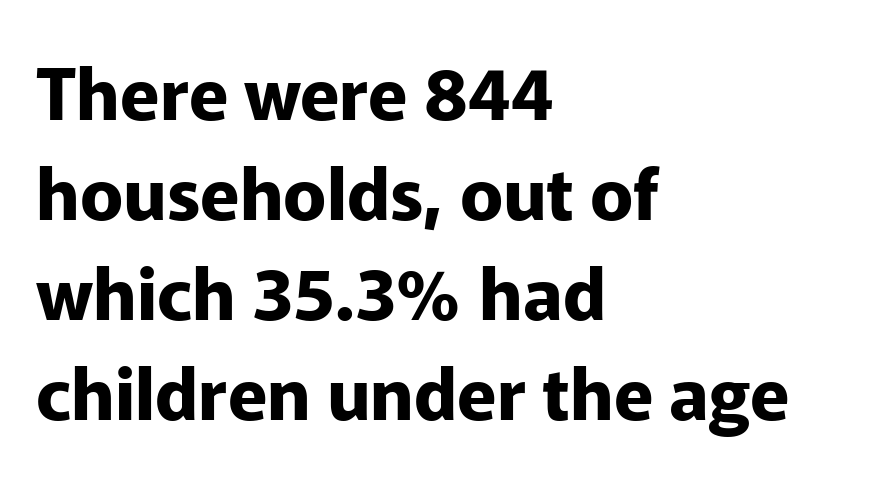
{"serif": "no", "italic": "no", "bold": "yes", "weight": "bold", "width": "normal", "stroke_contrast": "low", "x_height": "medium", "monospaced": "no", "underline": "no", "align": "left", "line_spacing": "normal", "line_spacing_ratio": 1.39, "letter_spacing": "normal", "letter_spacing_em": 0.0, "glyph_px": 72}
